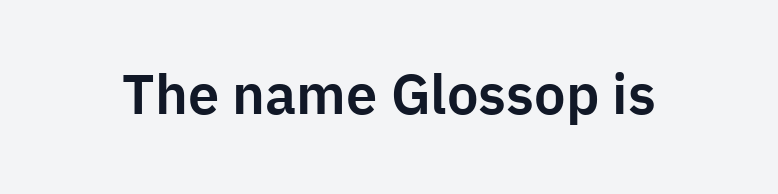
The image shows 56 px sans-serif type, upright; set normal letter spacing, not underlined; low stroke contrast and a medium x-height.
